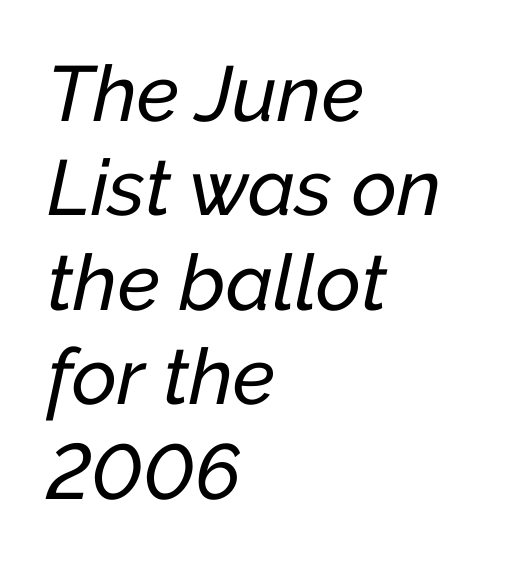
Line beginnings align vertically; line endings do not. Each word holds together tightly as a unit, with standard inter-letter gaps. Every character sits at an angle, as italics do. Descenders hang freely into open space. You could not count columns in this text — the font is proportionally spaced.
